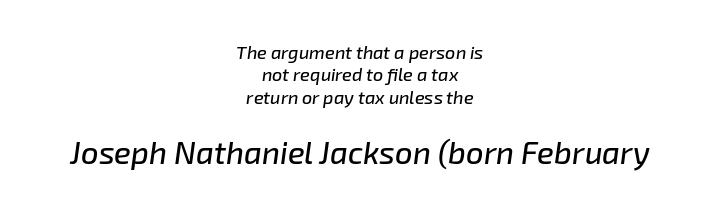
The image shows 31 px text type, italic (leaning right); set centered, line spacing 1.24x, normal letter spacing, not underlined; the second (bottom) block is 1.72x larger; low stroke contrast and a medium x-height.
